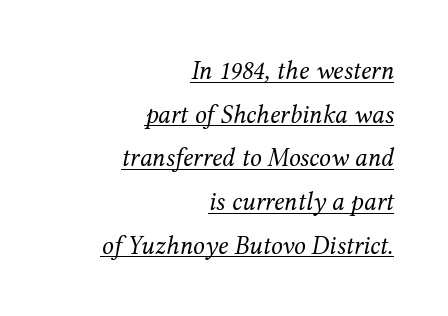
Q: Is the text bold? A: No.
Q: Is the text italic (slanted)? A: Yes, it leans right by about 12 degrees.
Q: Is the text underlined? A: Yes.
Q: How is the paragraph aligned? A: Right-aligned.
Q: Is the spacing between letters normal or unusually wide? A: Normal.
Q: Is the spacing between lines tight, normal or loose? A: Normal.
